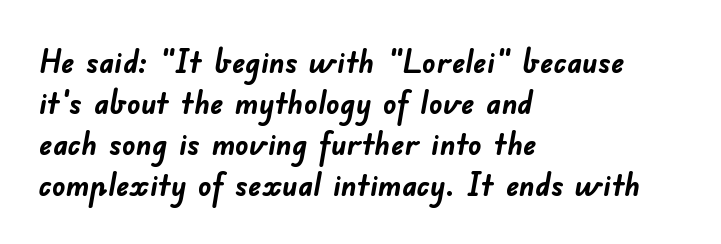
The image shows 33 px semibold sans-serif type; set left-aligned, line spacing 1.24x, normal letter spacing, not underlined; low stroke contrast and a small x-height.
